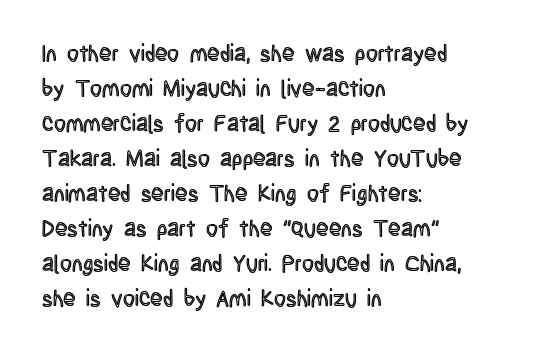
Q: Is the text italic (slanted)? A: No, it is upright.
Q: Is the text underlined? A: No.
Q: How is the paragraph aligned? A: Left-aligned.
Q: Is the spacing between letters normal or unusually wide? A: Normal.
Q: Is the spacing between lines tight, normal or loose? A: Normal.
